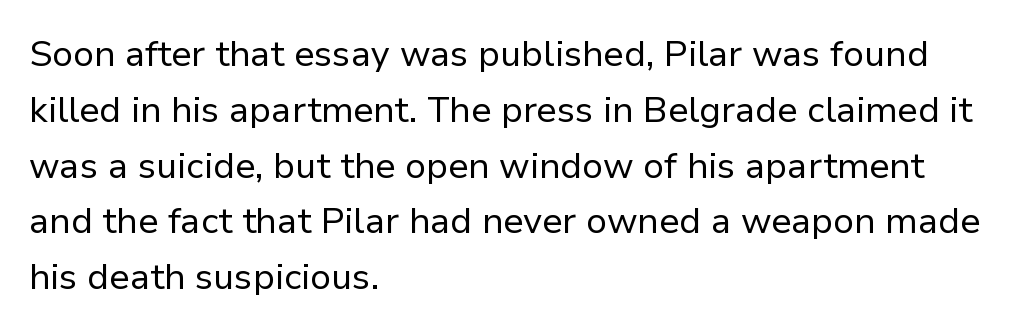
Q: Is the text bold? A: No.
Q: Is the text italic (slanted)? A: No, it is upright.
Q: Is the typeface a serif or a sans-serif typeface? A: Sans-serif.
Q: Is the text underlined? A: No.
Q: How is the paragraph aligned? A: Left-aligned.
Q: Is the spacing between letters normal or unusually wide? A: Normal.
Q: Is the spacing between lines tight, normal or loose? A: Normal.
Q: Width (condensed, normal, or wide)? A: Normal.
Q: Stroke contrast? A: Low.
Q: x-height? A: Medium.
Q: Monospaced? A: No.
